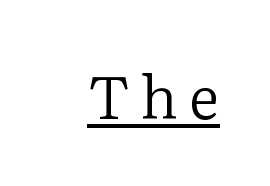
Q: Is the text bold? A: No.
Q: Is the text italic (slanted)? A: No, it is upright.
Q: Is the typeface a serif or a sans-serif typeface? A: Serif.
Q: Is the text underlined? A: Yes.
Q: Width (condensed, normal, or wide)? A: Normal.
Q: Stroke contrast? A: Low.
Q: x-height? A: Medium.
Q: Monospaced? A: No.
